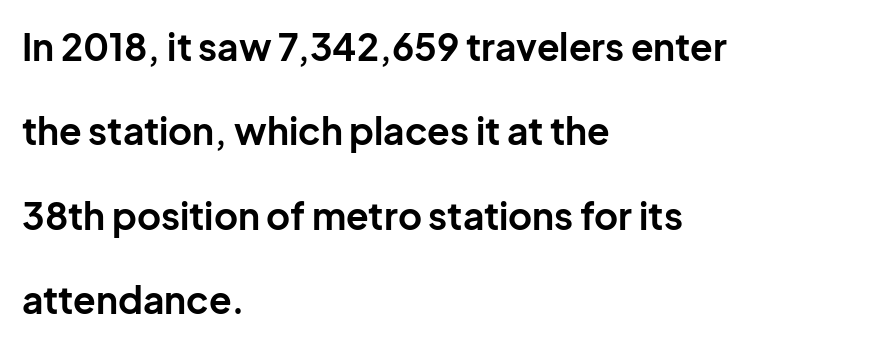
Words appear dense and cohesive because spacing is normal. Teacher's note: observe the even left margin — that is flush-left alignment. The font's upright variant was chosen for this text. Leading: increased.
